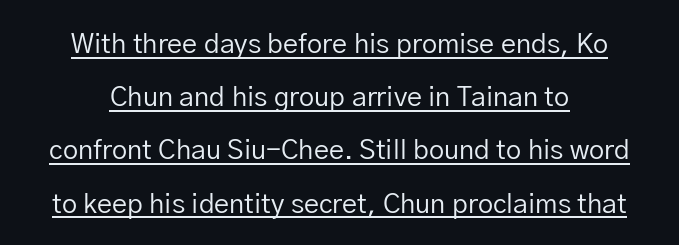
{"italic": "no", "bold": "no", "underline": "yes", "align": "center", "line_spacing": "loose", "line_spacing_ratio": 1.97, "letter_spacing": "normal", "letter_spacing_em": 0.0, "glyph_px": 27}
